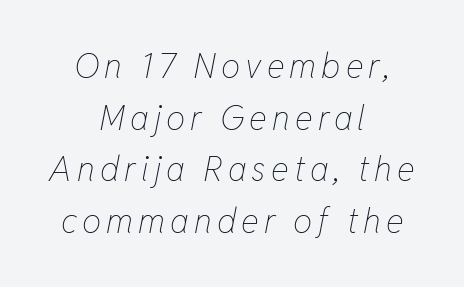
The image shows 34 px thin, condensed type, italic (leaning right); set centered, normal line spacing (1.52x), not underlined; low stroke contrast and a medium x-height.
